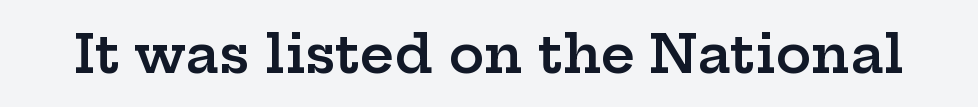
{"serif": "yes", "italic": "no", "bold": "semi", "weight": "semibold", "width": "wide", "stroke_contrast": "low", "x_height": "medium", "monospaced": "no", "underline": "no", "letter_spacing": "normal", "letter_spacing_em": 0.0, "glyph_px": 53}
